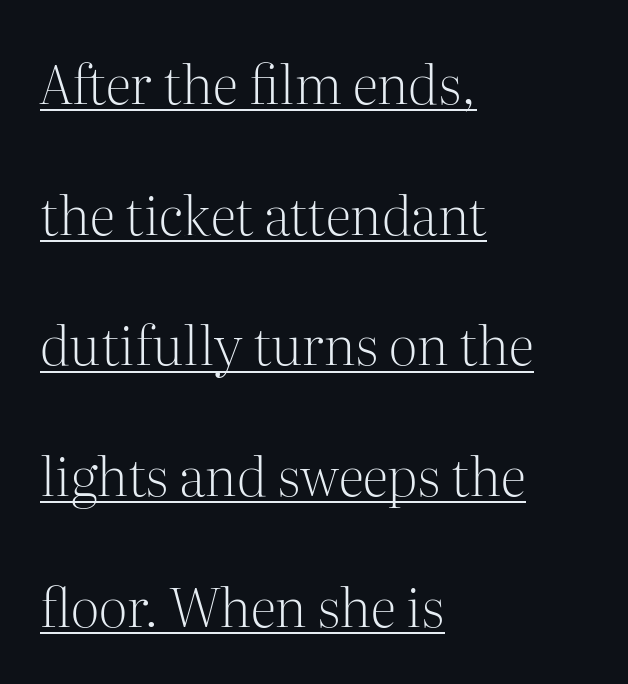
The image shows 54 px light serif type, upright; set left-aligned, loose line spacing (2.42x), normal letter spacing, underlined; medium stroke contrast and a medium x-height.
